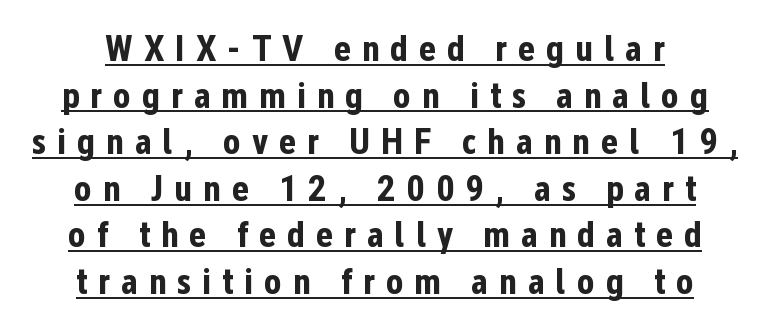
Nope, no serifs anywhere on these letters. The letters advance in unequal steps, a hallmark of proportional type. The line-height multiplier appears to be the usual default. Does extra space separate the letters? Yes, quite a lot of it.
